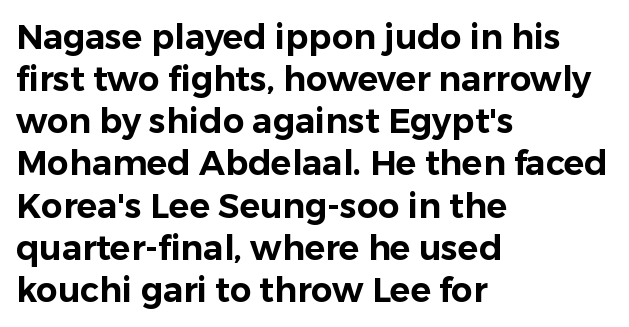
The image shows 34 px sans-serif type, upright; set left-aligned, line spacing 1.24x, normal letter spacing, not underlined; low stroke contrast and a medium x-height.
